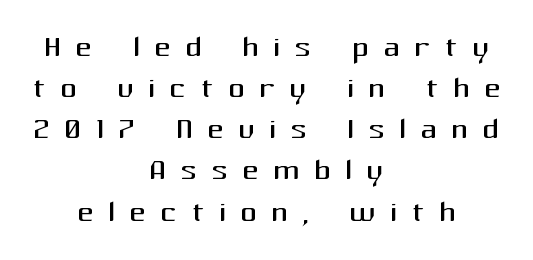
{"serif": "no", "italic": "no", "bold": "no", "weight": "regular", "width": "normal", "stroke_contrast": "medium", "x_height": "medium", "monospaced": "no", "underline": "no", "align": "center", "line_spacing": "tight", "line_spacing_ratio": 0.98, "letter_spacing": "wide", "letter_spacing_em": 0.33, "glyph_px": 42}
